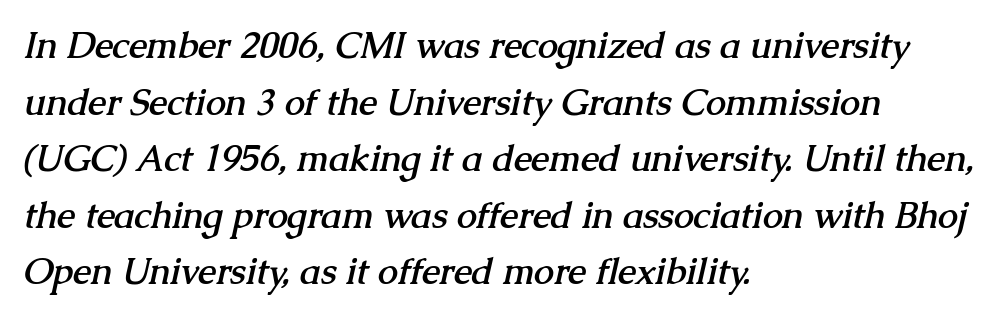
The image shows 36 px semibold serif type; set left-aligned, normal line spacing (1.57x), normal letter spacing, not underlined; medium stroke contrast and a medium x-height.
